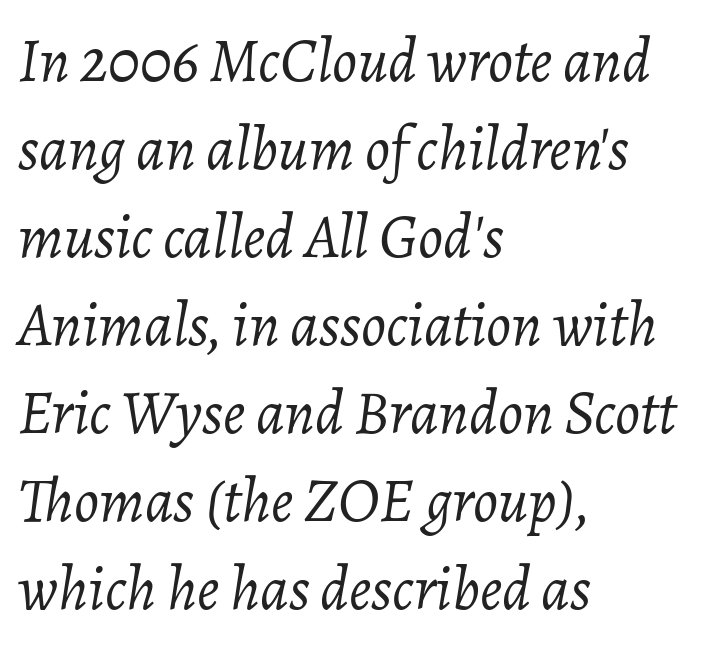
{"italic": "yes", "lean": "right", "slant_degrees": 7, "bold": "no", "weight": "light", "width": "normal", "stroke_contrast": "low", "x_height": "medium", "monospaced": "no", "underline": "no", "align": "left", "line_spacing": "normal", "line_spacing_ratio": 1.42, "letter_spacing": "normal", "letter_spacing_em": 0.0, "glyph_px": 62}
